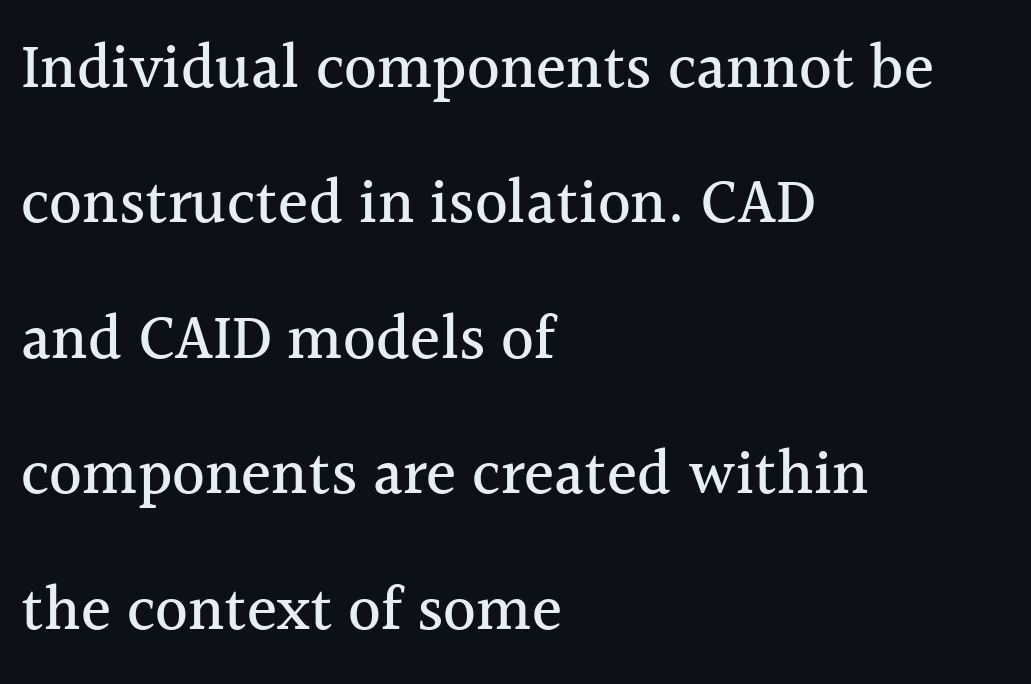
Q: Is the text italic (slanted)? A: No, it is upright.
Q: Is the typeface a serif or a sans-serif typeface? A: Serif.
Q: Is the text underlined? A: No.
Q: How is the paragraph aligned? A: Left-aligned.
Q: Is the spacing between letters normal or unusually wide? A: Normal.
Q: Is the spacing between lines tight, normal or loose? A: Loose.
Q: Width (condensed, normal, or wide)? A: Normal.
Q: x-height? A: Medium.
Q: Monospaced? A: No.
